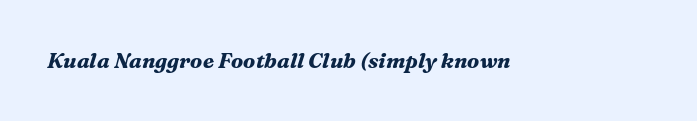
{"italic": "yes", "lean": "right", "slant_degrees": 16, "bold": "yes", "underline": "no", "letter_spacing": "normal", "letter_spacing_em": 0.0, "glyph_px": 21}
